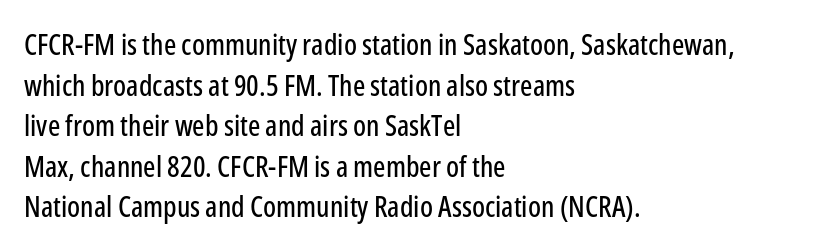
The image shows 29 px condensed sans-serif type, upright; set left-aligned, normal line spacing (1.4x), normal letter spacing, not underlined; low stroke contrast and a medium x-height.
